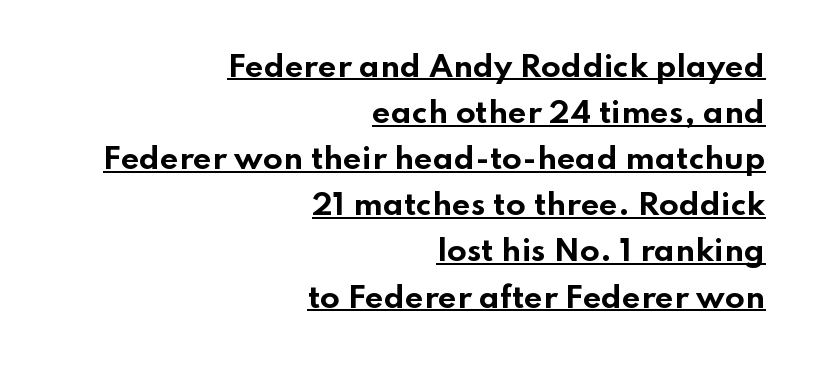
Q: Is the text bold? A: Yes.
Q: Is the text italic (slanted)? A: No, it is upright.
Q: Is the typeface a serif or a sans-serif typeface? A: Sans-serif.
Q: Is the text underlined? A: Yes.
Q: How is the paragraph aligned? A: Right-aligned.
Q: Is the spacing between letters normal or unusually wide? A: Normal.
Q: Is the spacing between lines tight, normal or loose? A: Normal.
Q: Width (condensed, normal, or wide)? A: Wide.
Q: Stroke contrast? A: Low.
Q: x-height? A: Small.
Q: Monospaced? A: No.
